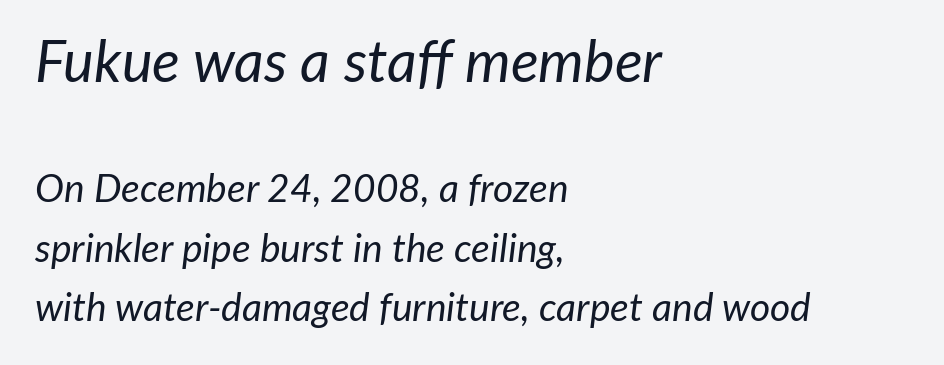
The image shows 58 px regular-weight type, italic (leaning right); set left-aligned, normal line spacing (1.53x), normal letter spacing, not underlined; the first (top) block is 1.49x larger; low stroke contrast and a medium x-height.
